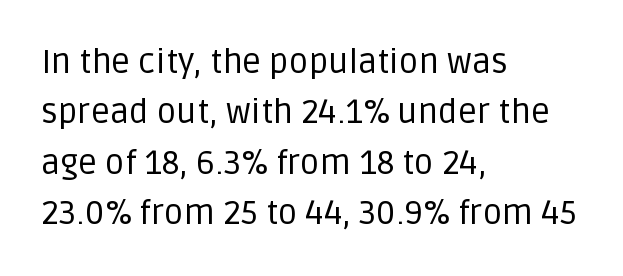
The image shows 34 px regular-weight sans-serif type, upright; set left-aligned, normal line spacing (1.48x), normal letter spacing, not underlined; low stroke contrast and a large x-height.
